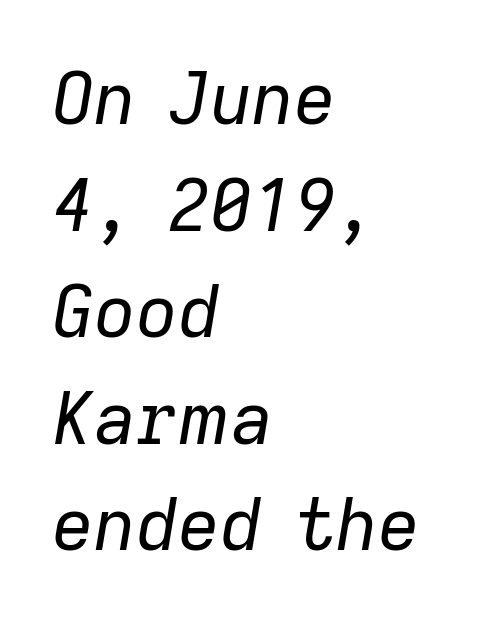
The image shows 73 px regular-weight type, italic (leaning right); set left-aligned, normal line spacing (1.46x), normal letter spacing, not underlined; low stroke contrast and a medium x-height.
